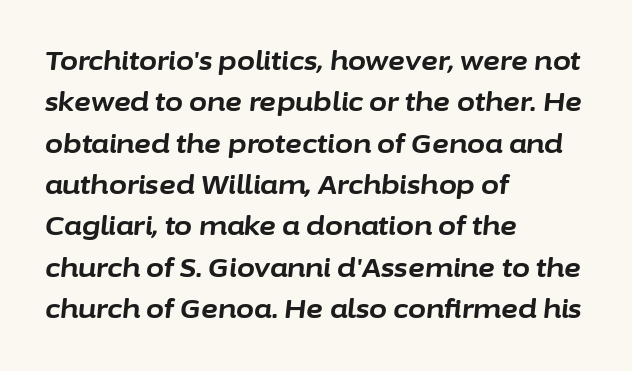
The image shows 26 px bold type, italic (leaning right); set left-aligned, normal line spacing (1.59x), normal letter spacing, not underlined.
